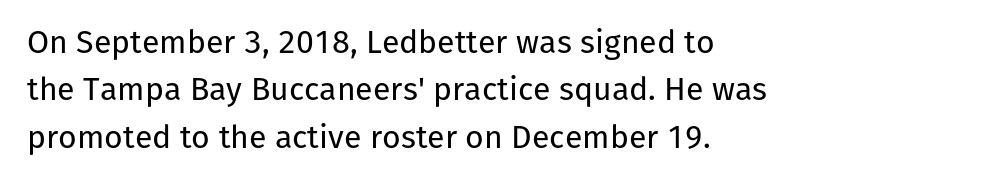
Typeset ragged right — the left edge is the straight one. Examine the stroke ends and you'll find no serifs. The strokes are not fattened; the text isn't bold. Descenders hang freely into open space. The lines sit at an ordinary, default distance from one another. The letters advance in unequal steps, a hallmark of proportional type.
